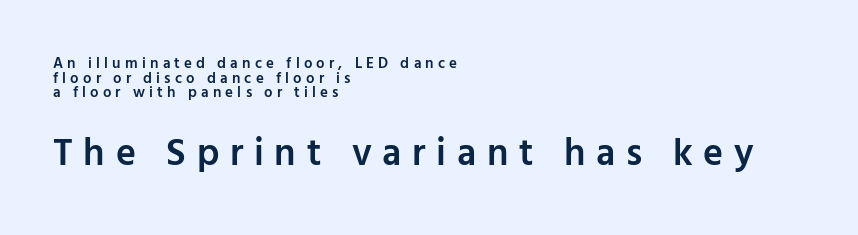
Q: Is the text bold? A: Semi-bold.
Q: Is the text italic (slanted)? A: No, it is upright.
Q: Is the typeface a serif or a sans-serif typeface? A: Sans-serif.
Q: Is the text underlined? A: No.
Q: How is the paragraph aligned? A: Left-aligned.
Q: Is the spacing between letters normal or unusually wide? A: Unusually wide.
Q: Is the spacing between lines tight, normal or loose? A: Tight.
Q: Which block of text is set in a larger size, the first (top) or the second (bottom)? A: The second (bottom) one.
Q: Width (condensed, normal, or wide)? A: Normal.
Q: Stroke contrast? A: Low.
Q: x-height? A: Medium.
Q: Monospaced? A: No.
